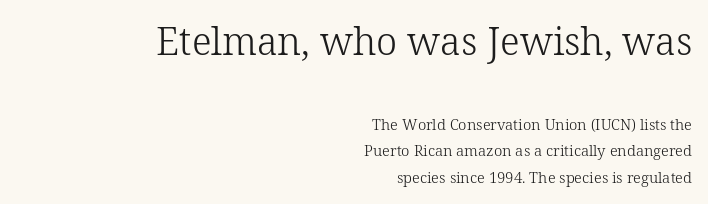
Q: Is the text bold? A: No.
Q: Is the text italic (slanted)? A: No, it is upright.
Q: Is the typeface a serif or a sans-serif typeface? A: Serif.
Q: Is the text underlined? A: No.
Q: How is the paragraph aligned? A: Right-aligned.
Q: Is the spacing between letters normal or unusually wide? A: Normal.
Q: Which block of text is set in a larger size, the first (top) or the second (bottom)? A: The first (top) one.
Q: Width (condensed, normal, or wide)? A: Normal.
Q: Stroke contrast? A: Low.
Q: x-height? A: Medium.
Q: Monospaced? A: No.
